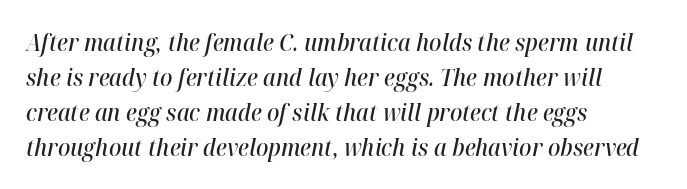
{"italic": "yes", "lean": "right", "slant_degrees": 12, "bold": "semi", "underline": "no", "align": "left", "line_spacing": "normal", "line_spacing_ratio": 1.52, "letter_spacing": "normal", "letter_spacing_em": 0.0, "glyph_px": 23}
